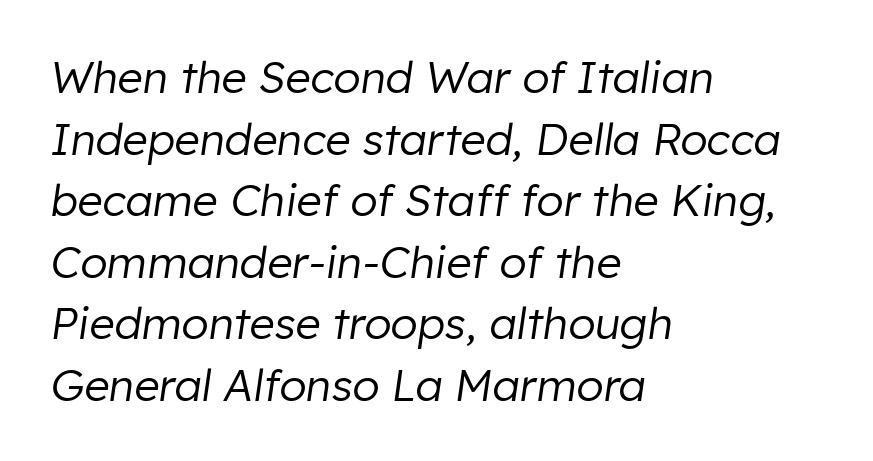
{"italic": "yes", "lean": "right", "slant_degrees": 8, "bold": "no", "weight": "regular", "width": "normal", "stroke_contrast": "low", "x_height": "medium", "monospaced": "no", "underline": "no", "align": "left", "line_spacing": "normal", "line_spacing_ratio": 1.4, "letter_spacing": "normal", "letter_spacing_em": 0.0, "glyph_px": 44}
